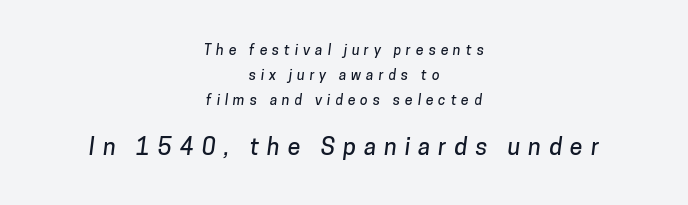
Leftover space on each line is divided equally before and after the words. Whoever set this made the second block the dominant, larger element. The tracking reads as deliberately expanded to a designer's eye. Any mark beneath the type? The region is blank.
